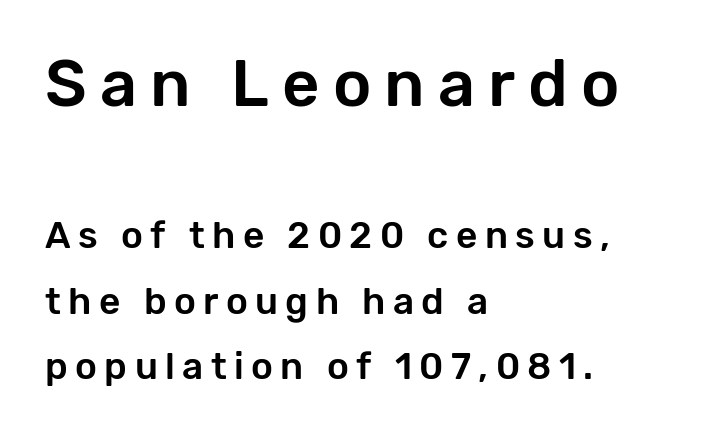
Q: Is the text italic (slanted)? A: No, it is upright.
Q: Is the typeface a serif or a sans-serif typeface? A: Sans-serif.
Q: Is the text underlined? A: No.
Q: How is the paragraph aligned? A: Left-aligned.
Q: Is the spacing between letters normal or unusually wide? A: Unusually wide.
Q: Which block of text is set in a larger size, the first (top) or the second (bottom)? A: The first (top) one.
Q: Width (condensed, normal, or wide)? A: Normal.
Q: Stroke contrast? A: Low.
Q: x-height? A: Medium.
Q: Monospaced? A: No.
